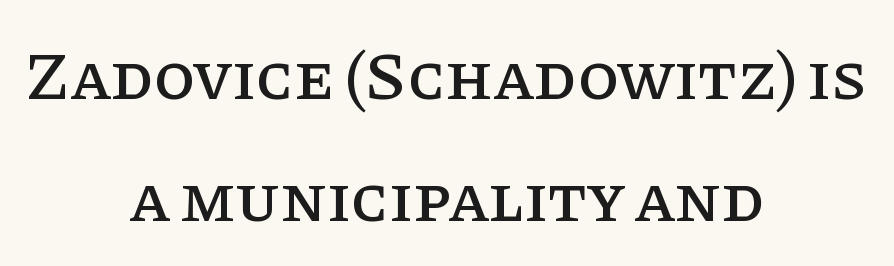
{"serif": "yes", "italic": "no", "width": "normal", "stroke_contrast": "low", "x_height": "large", "monospaced": "no", "underline": "no", "align": "center", "line_spacing_ratio": 1.82, "letter_spacing": "normal", "letter_spacing_em": 0.0, "glyph_px": 67}
